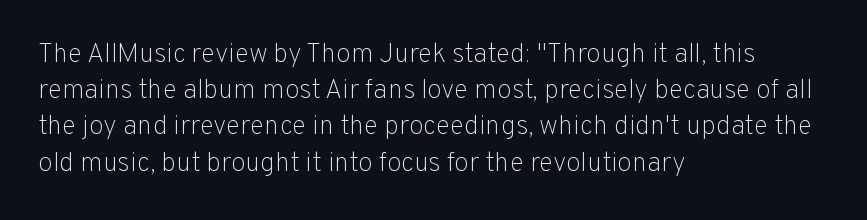
The image shows 27 px text type, upright; set left-aligned, normal line spacing (1.34x), normal letter spacing, not underlined.
